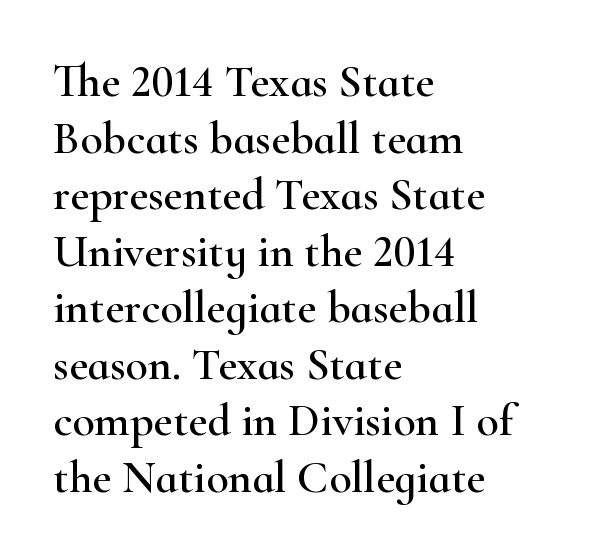
Q: Is the text italic (slanted)? A: No, it is upright.
Q: Is the typeface a serif or a sans-serif typeface? A: Serif.
Q: Is the text underlined? A: No.
Q: How is the paragraph aligned? A: Left-aligned.
Q: Is the spacing between letters normal or unusually wide? A: Normal.
Q: Width (condensed, normal, or wide)? A: Wide.
Q: Stroke contrast? A: High.
Q: x-height? A: Small.
Q: Monospaced? A: No.
